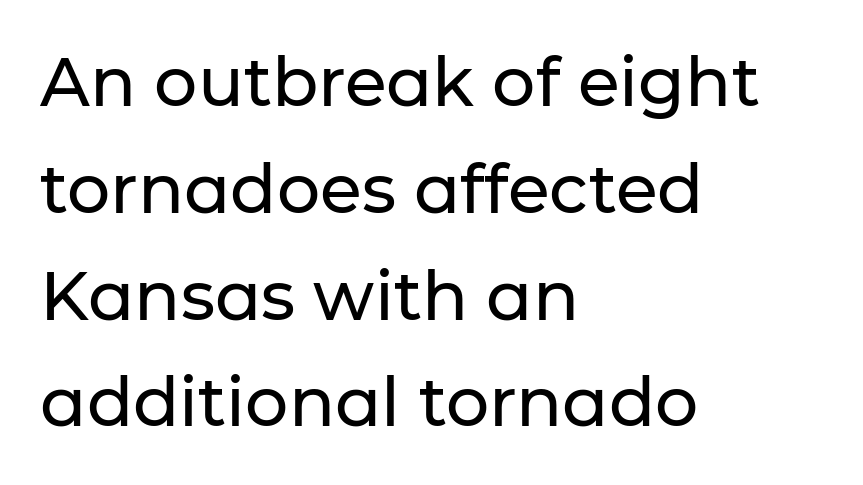
This is sans-serif lettering, the kind often seen on screens and signage. This sample is left-justified, so line endings fall wherever the words run out. Nobody touched the tracking dial on this one. Each letter keeps its own natural width here, so spacing adapts to shape. Leading: standard.
